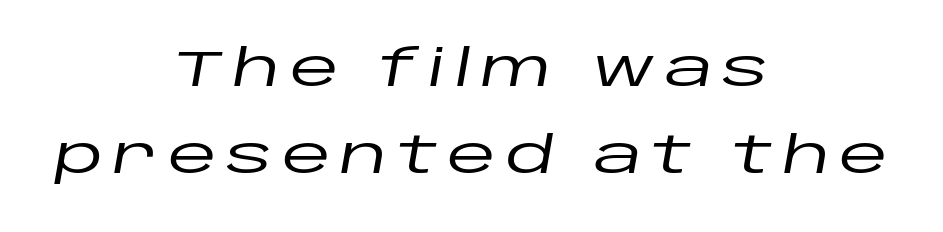
{"italic": "yes", "lean": "right", "slant_degrees": 10, "width": "wide", "stroke_contrast": "low", "x_height": "large", "monospaced": "no", "underline": "no", "align": "center", "line_spacing_ratio": 1.75, "glyph_px": 50}
